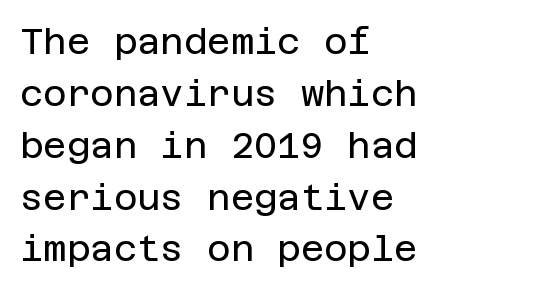
{"serif": "no", "italic": "no", "bold": "no", "weight": "regular", "width": "normal", "stroke_contrast": "low", "x_height": "large", "underline": "no", "align": "left", "line_spacing": "normal", "line_spacing_ratio": 1.44, "letter_spacing": "normal", "letter_spacing_em": 0.0, "glyph_px": 36}
